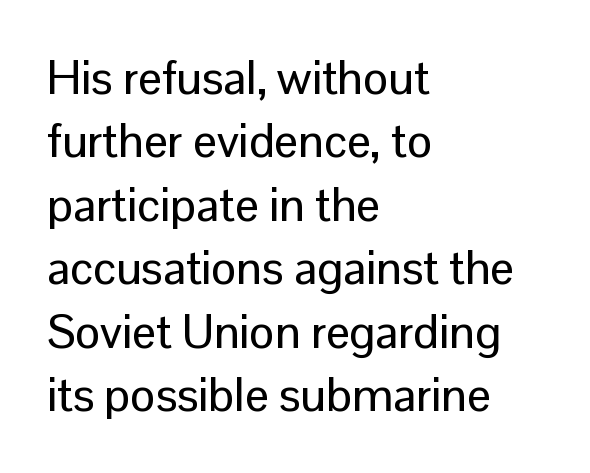
Q: Is the text italic (slanted)? A: No, it is upright.
Q: Is the typeface a serif or a sans-serif typeface? A: Sans-serif.
Q: Is the text underlined? A: No.
Q: How is the paragraph aligned? A: Left-aligned.
Q: Is the spacing between letters normal or unusually wide? A: Normal.
Q: Is the spacing between lines tight, normal or loose? A: Normal.
Q: Width (condensed, normal, or wide)? A: Normal.
Q: Stroke contrast? A: Low.
Q: x-height? A: Medium.
Q: Monospaced? A: No.
